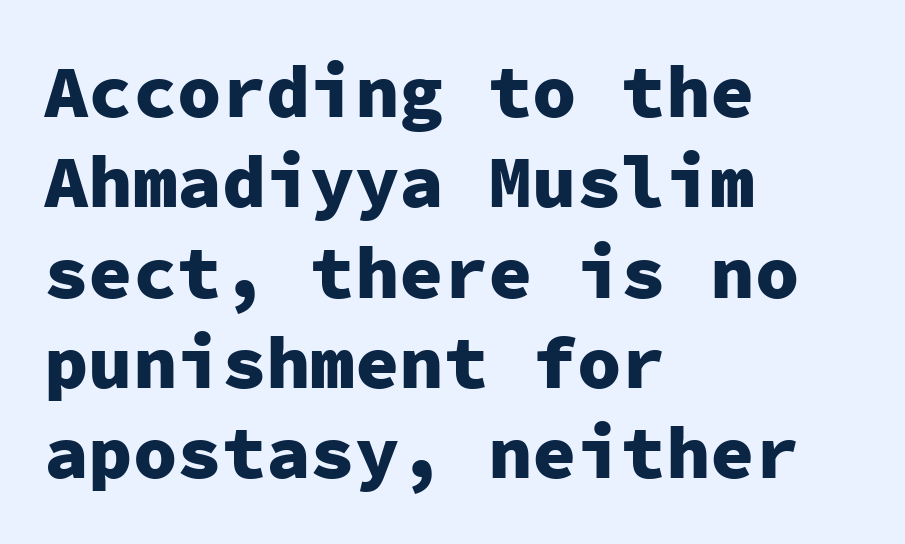
Q: Is the text bold? A: Yes.
Q: Is the text italic (slanted)? A: No, it is upright.
Q: Is the typeface a serif or a sans-serif typeface? A: Sans-serif.
Q: Is the text underlined? A: No.
Q: How is the paragraph aligned? A: Left-aligned.
Q: Is the spacing between letters normal or unusually wide? A: Normal.
Q: Width (condensed, normal, or wide)? A: Normal.
Q: Stroke contrast? A: Low.
Q: x-height? A: Medium.
Q: Monospaced? A: Yes.
